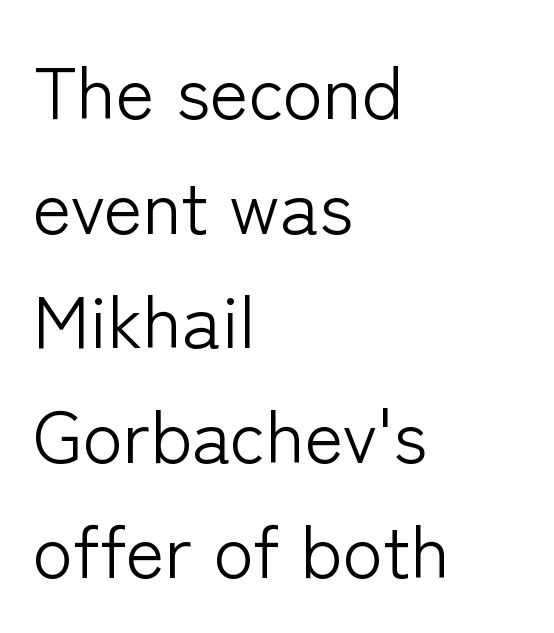
Q: Is the text bold? A: No.
Q: Is the text italic (slanted)? A: No, it is upright.
Q: Is the typeface a serif or a sans-serif typeface? A: Sans-serif.
Q: Is the text underlined? A: No.
Q: How is the paragraph aligned? A: Left-aligned.
Q: Is the spacing between letters normal or unusually wide? A: Normal.
Q: Is the spacing between lines tight, normal or loose? A: Normal.
Q: Width (condensed, normal, or wide)? A: Normal.
Q: Stroke contrast? A: Low.
Q: x-height? A: Medium.
Q: Monospaced? A: No.
